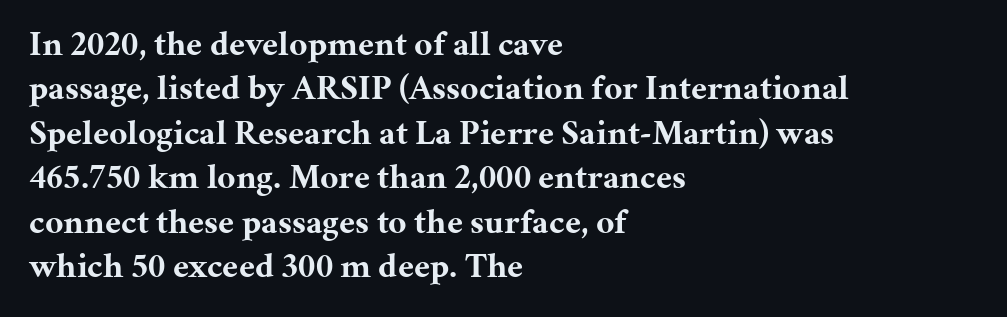
Q: Is the text bold? A: Yes.
Q: Is the text italic (slanted)? A: No, it is upright.
Q: Is the typeface a serif or a sans-serif typeface? A: Serif.
Q: Is the text underlined? A: No.
Q: How is the paragraph aligned? A: Left-aligned.
Q: Is the spacing between letters normal or unusually wide? A: Normal.
Q: Is the spacing between lines tight, normal or loose? A: Normal.
Q: Width (condensed, normal, or wide)? A: Normal.
Q: Stroke contrast? A: Medium.
Q: x-height? A: Medium.
Q: Monospaced? A: No.
